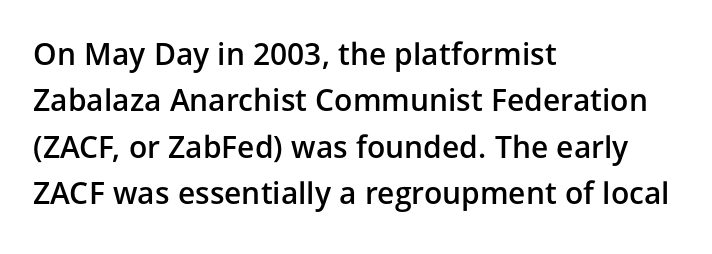
{"serif": "no", "italic": "no", "bold": "semi", "weight": "semibold", "width": "normal", "stroke_contrast": "low", "x_height": "medium", "monospaced": "no", "underline": "no", "align": "left", "line_spacing": "normal", "line_spacing_ratio": 1.55, "letter_spacing": "normal", "letter_spacing_em": 0.0, "glyph_px": 30}
